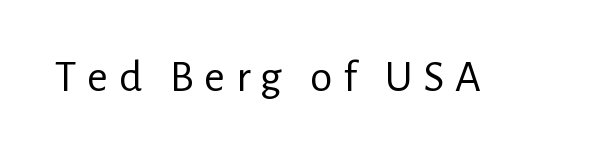
{"serif": "no", "italic": "no", "bold": "no", "weight": "regular", "width": "normal", "stroke_contrast": "low", "x_height": "medium", "monospaced": "no", "underline": "no", "letter_spacing": "wide", "letter_spacing_em": 0.23, "glyph_px": 45}
